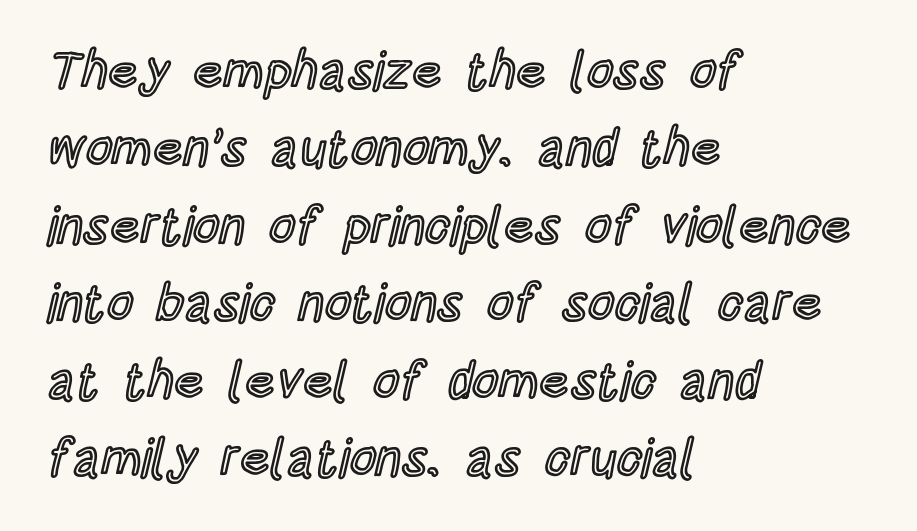
The image shows 52 px condensed type; set left-aligned, normal line spacing (1.49x), normal letter spacing, not underlined; a large x-height.
